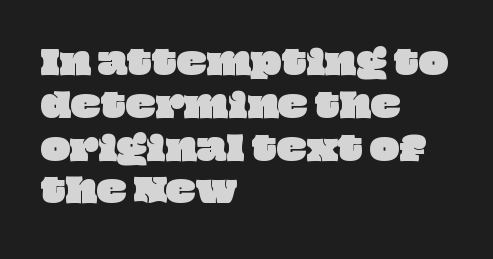
Q: Is the text underlined? A: No.
Q: How is the paragraph aligned? A: Left-aligned.
Q: Is the spacing between letters normal or unusually wide? A: Normal.
Q: Is the spacing between lines tight, normal or loose? A: Normal.
Q: Width (condensed, normal, or wide)? A: Wide.
Q: Stroke contrast? A: Low.
Q: x-height? A: Large.
Q: Monospaced? A: No.
